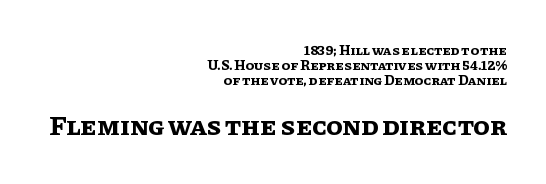
Pretty heavy lettering here — definitely bold. In CSS terms this would be text-align: right. The font's upright variant was chosen for this text. A bare baseline throughout the passage. You get the small type first, then a jump to larger type. You could call the tracking neutral — neither tight nor loose.
